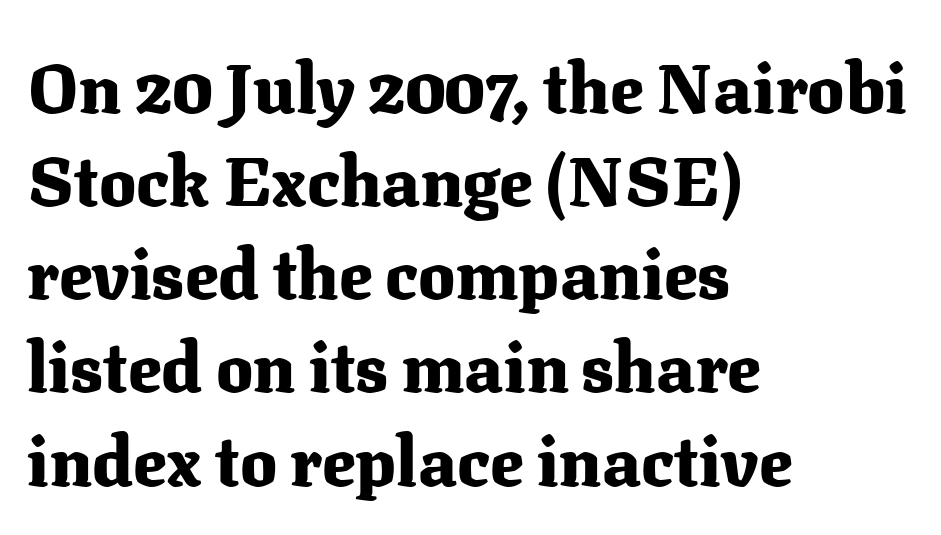
The image shows 69 px heavy serif type, upright; set left-aligned, normal line spacing (1.35x), normal letter spacing, not underlined; medium stroke contrast and a medium x-height.
